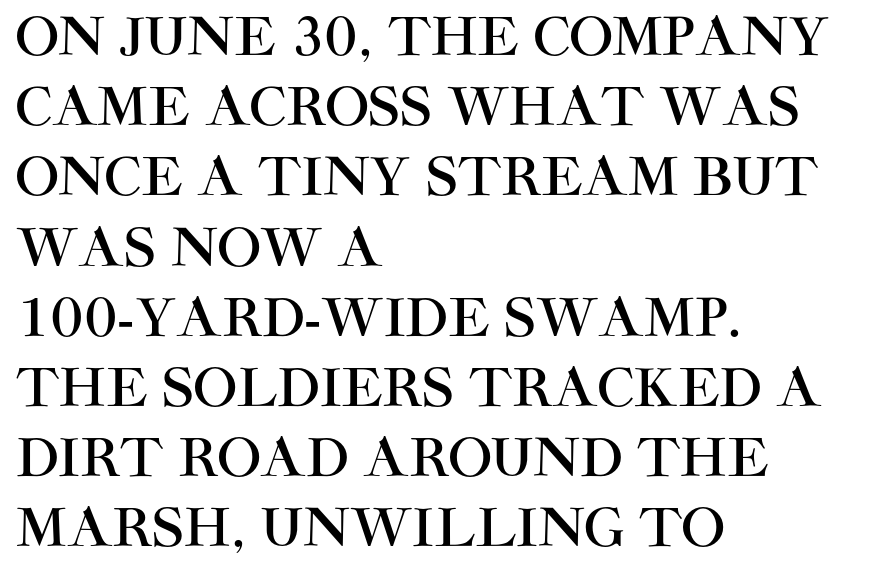
{"serif": "no", "italic": "no", "width": "normal", "stroke_contrast": "high", "x_height": "large", "monospaced": "no", "underline": "no", "align": "left", "line_spacing": "normal", "line_spacing_ratio": 1.35, "letter_spacing": "normal", "letter_spacing_em": 0.0, "glyph_px": 52}
